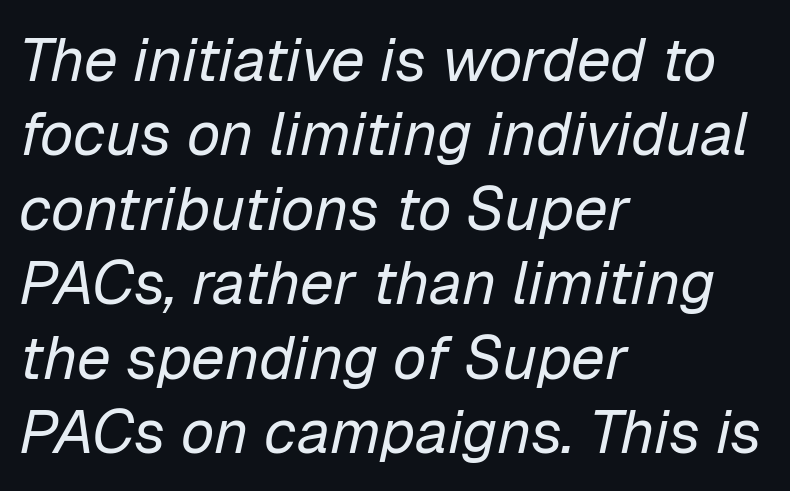
Q: Is the text bold? A: No.
Q: Is the text italic (slanted)? A: Yes, it leans right by about 12 degrees.
Q: Is the text underlined? A: No.
Q: How is the paragraph aligned? A: Left-aligned.
Q: Is the spacing between letters normal or unusually wide? A: Normal.
Q: Width (condensed, normal, or wide)? A: Normal.
Q: Stroke contrast? A: Low.
Q: x-height? A: Medium.
Q: Monospaced? A: No.
